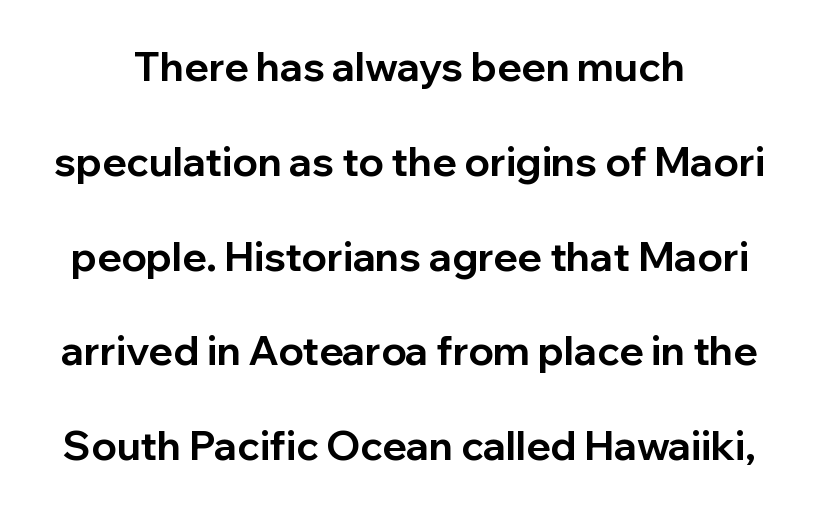
The image shows 40 px bold sans-serif type, upright; set loose line spacing (2.37x), normal letter spacing, not underlined; low stroke contrast and a medium x-height.
